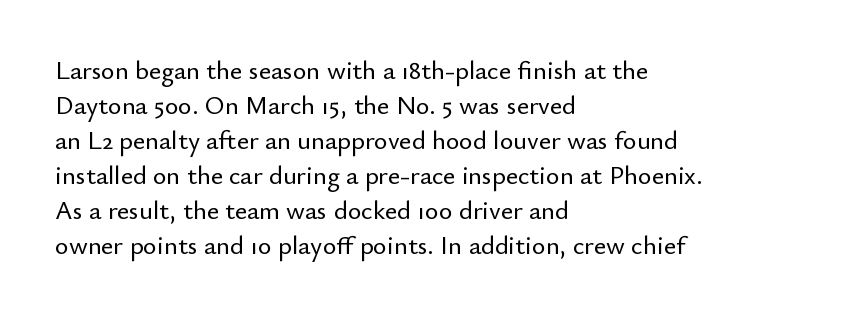
The image shows 26 px text type, upright; set left-aligned, normal line spacing (1.35x), normal letter spacing, not underlined.
